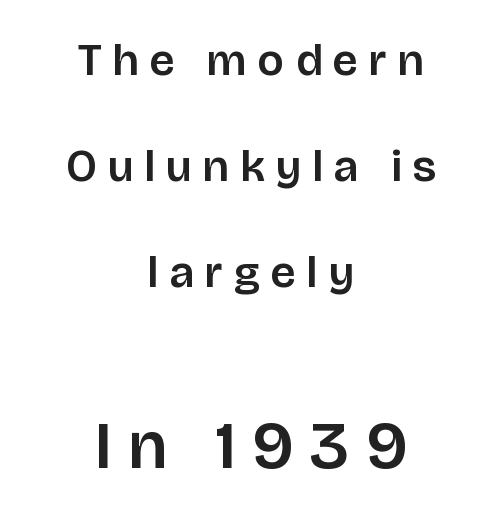
Q: Is the text italic (slanted)? A: No, it is upright.
Q: Is the typeface a serif or a sans-serif typeface? A: Sans-serif.
Q: Is the text underlined? A: No.
Q: How is the paragraph aligned? A: Centered.
Q: Is the spacing between letters normal or unusually wide? A: Unusually wide.
Q: Is the spacing between lines tight, normal or loose? A: Loose.
Q: Which block of text is set in a larger size, the first (top) or the second (bottom)? A: The second (bottom) one.
Q: Width (condensed, normal, or wide)? A: Normal.
Q: Stroke contrast? A: Low.
Q: x-height? A: Large.
Q: Monospaced? A: No.
